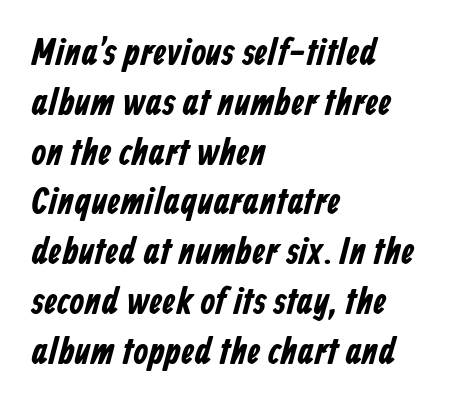
Honestly, the row spacing looks completely unremarkable. You could call the tracking neutral — neither tight nor loose. In terms of letterform style, serifs are entirely absent. A typesetter would call this proportional, since set widths differ per character. Just letters on the line, the space beneath them empty. Each line starts at the same left margin while the right side varies.
